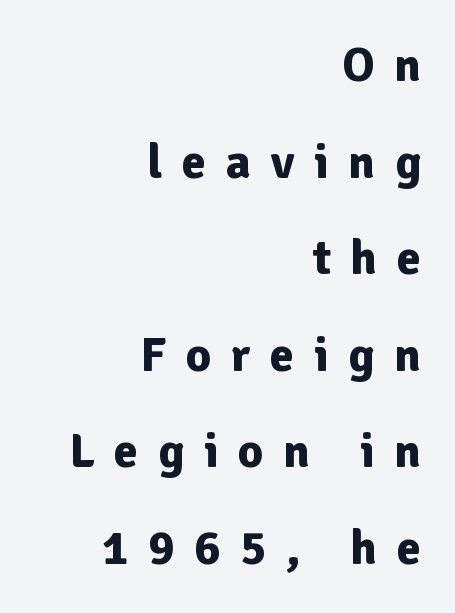
Q: Is the text bold? A: Yes.
Q: Is the text italic (slanted)? A: No, it is upright.
Q: Is the typeface a serif or a sans-serif typeface? A: Sans-serif.
Q: Is the text underlined? A: No.
Q: How is the paragraph aligned? A: Right-aligned.
Q: Is the spacing between letters normal or unusually wide? A: Unusually wide.
Q: Is the spacing between lines tight, normal or loose? A: Loose.
Q: Width (condensed, normal, or wide)? A: Normal.
Q: Stroke contrast? A: Low.
Q: x-height? A: Medium.
Q: Monospaced? A: No.
